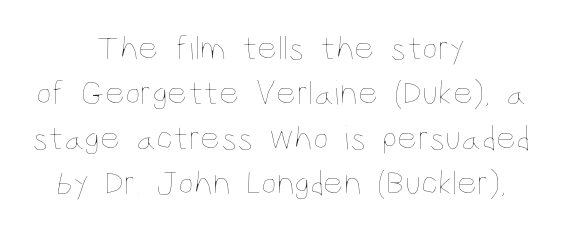
{"italic": "no", "bold": "no", "weight": "thin", "width": "condensed", "stroke_contrast": "low", "x_height": "large", "monospaced": "no", "underline": "no", "align": "center", "line_spacing": "normal", "line_spacing_ratio": 1.29, "letter_spacing": "normal", "letter_spacing_em": 0.0, "glyph_px": 35}
